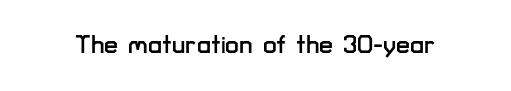
Q: Is the text italic (slanted)? A: No, it is upright.
Q: Is the text underlined? A: No.
Q: Is the spacing between letters normal or unusually wide? A: Normal.
